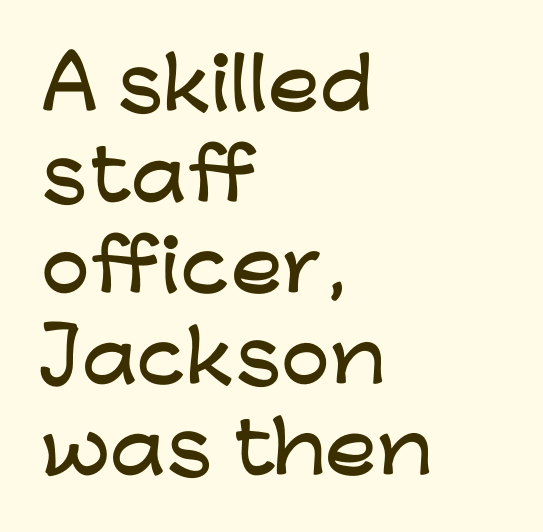
{"serif": "no", "italic": "no", "width": "wide", "stroke_contrast": "low", "x_height": "medium", "monospaced": "no", "underline": "no", "align": "left", "line_spacing": "normal", "line_spacing_ratio": 1.32, "letter_spacing": "normal", "letter_spacing_em": 0.0, "glyph_px": 69}
